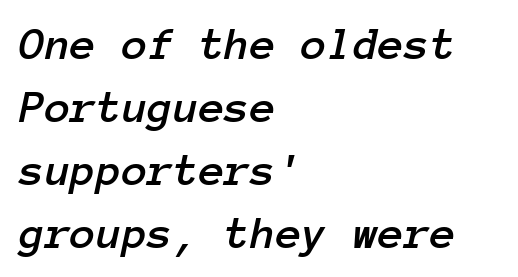
The image shows 47 px text type, italic (leaning right), monospaced; set left-aligned, normal line spacing (1.34x), normal letter spacing, not underlined; low stroke contrast and a medium x-height.
